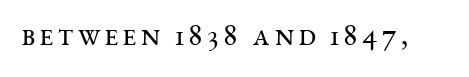
The image shows 32 px regular-weight, wide serif type, upright; set not underlined; medium stroke contrast and a large x-height.
